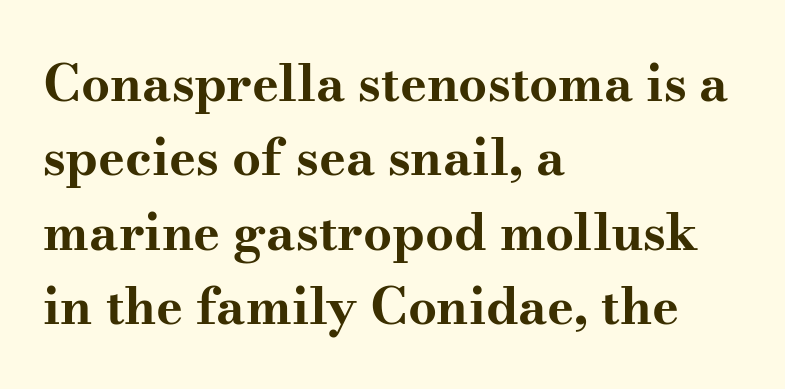
The passage shown is emphatically bold. The rag falls on the right side of this text block. Just letters on the line, the space beneath them empty. The rendering uses natural spacing where letterforms have individual widths. These lines sit exactly where default settings would place them. Font category for this specimen: serif.
